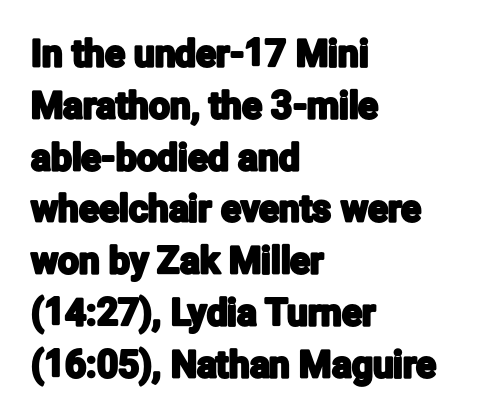
{"serif": "no", "italic": "no", "width": "condensed", "stroke_contrast": "low", "x_height": "medium", "monospaced": "no", "underline": "no", "align": "left", "line_spacing": "normal", "line_spacing_ratio": 1.4, "letter_spacing": "normal", "letter_spacing_em": 0.0, "glyph_px": 37}
